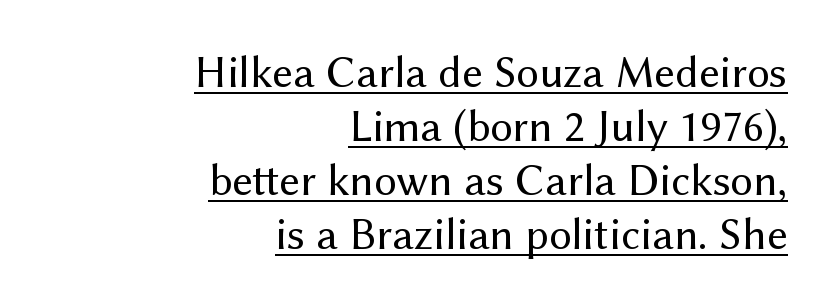
Q: Is the text bold? A: No.
Q: Is the text italic (slanted)? A: No, it is upright.
Q: Is the typeface a serif or a sans-serif typeface? A: Sans-serif.
Q: Is the text underlined? A: Yes.
Q: How is the paragraph aligned? A: Right-aligned.
Q: Is the spacing between letters normal or unusually wide? A: Normal.
Q: Width (condensed, normal, or wide)? A: Normal.
Q: Stroke contrast? A: Medium.
Q: x-height? A: Medium.
Q: Monospaced? A: No.
